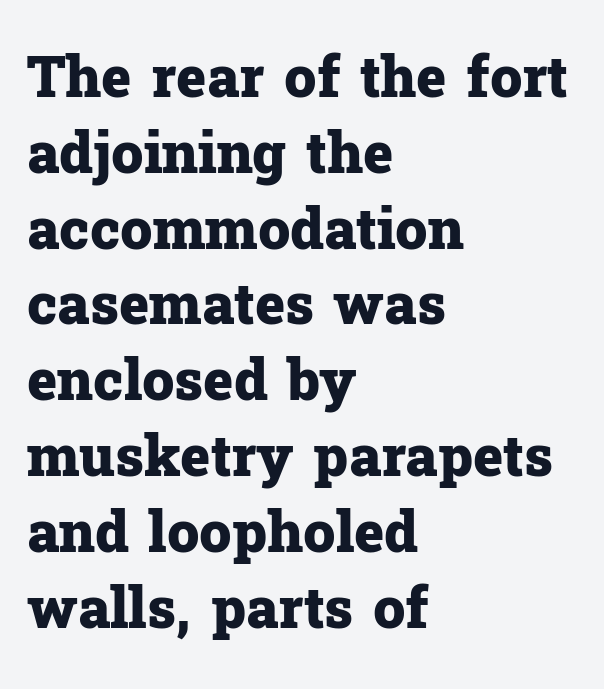
Upright lettering throughout. Alignment: flush left. Classification — serif. The rendering uses a moderate line-height, typical for paragraphs.
